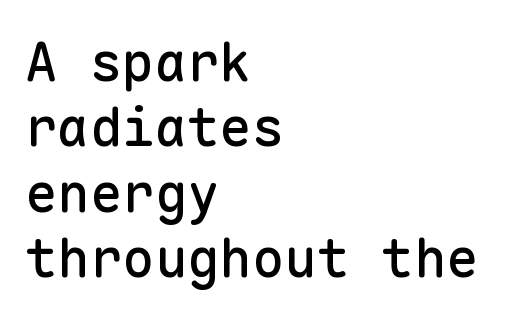
{"serif": "no", "italic": "no", "width": "normal", "stroke_contrast": "low", "x_height": "medium", "monospaced": "yes", "underline": "no", "align": "left", "line_spacing_ratio": 1.21, "letter_spacing": "normal", "letter_spacing_em": 0.0, "glyph_px": 54}
